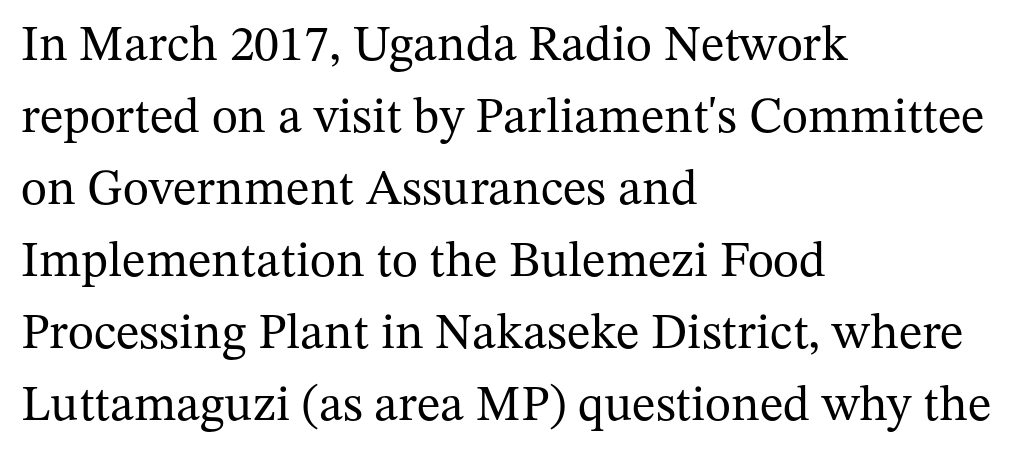
Q: Is the text bold? A: No.
Q: Is the text italic (slanted)? A: No, it is upright.
Q: Is the typeface a serif or a sans-serif typeface? A: Serif.
Q: Is the text underlined? A: No.
Q: How is the paragraph aligned? A: Left-aligned.
Q: Is the spacing between letters normal or unusually wide? A: Normal.
Q: Is the spacing between lines tight, normal or loose? A: Normal.
Q: Width (condensed, normal, or wide)? A: Normal.
Q: Stroke contrast? A: Medium.
Q: x-height? A: Medium.
Q: Monospaced? A: No.
